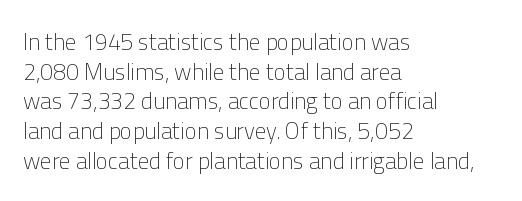
The image shows 23 px text type, upright; set left-aligned, normal line spacing (1.29x), normal letter spacing, not underlined.
